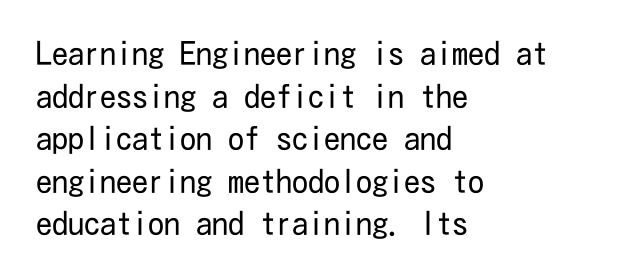
Q: Is the text bold? A: No.
Q: Is the text italic (slanted)? A: No, it is upright.
Q: Is the typeface a serif or a sans-serif typeface? A: Sans-serif.
Q: Is the text underlined? A: No.
Q: How is the paragraph aligned? A: Left-aligned.
Q: Is the spacing between letters normal or unusually wide? A: Normal.
Q: Is the spacing between lines tight, normal or loose? A: Normal.
Q: Width (condensed, normal, or wide)? A: Condensed.
Q: Stroke contrast? A: Low.
Q: x-height? A: Medium.
